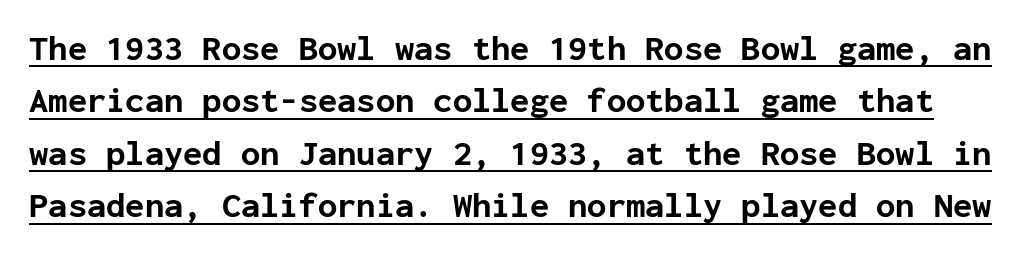
{"serif": "no", "italic": "no", "bold": "yes", "weight": "bold", "width": "normal", "stroke_contrast": "low", "x_height": "medium", "monospaced": "yes", "underline": "yes", "line_spacing": "normal", "line_spacing_ratio": 1.5, "letter_spacing": "normal", "letter_spacing_em": 0.0, "glyph_px": 35}
